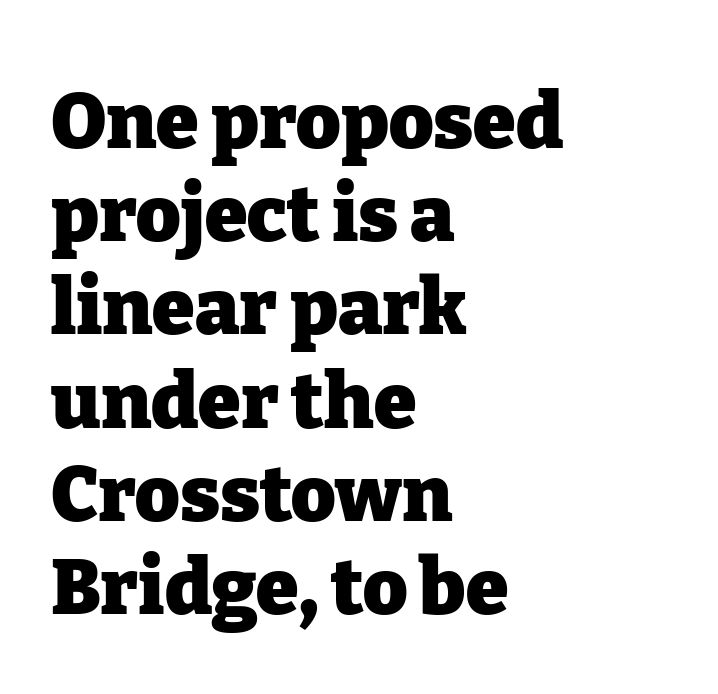
The rendering anchors every line to the left-hand side. The specimen omits any rule beneath the text block's lines. The rendering uses natural spacing where letterforms have individual widths. Nobody touched the tracking dial on this one. The specimen reads as upright at a glance.
